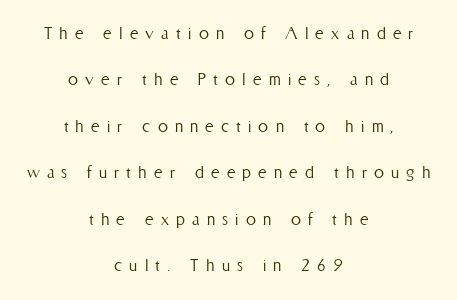
Q: Is the text bold? A: No.
Q: Is the text italic (slanted)? A: No, it is upright.
Q: Is the text underlined? A: No.
Q: How is the paragraph aligned? A: Centered.
Q: Is the spacing between letters normal or unusually wide? A: Unusually wide.
Q: Is the spacing between lines tight, normal or loose? A: Loose.
